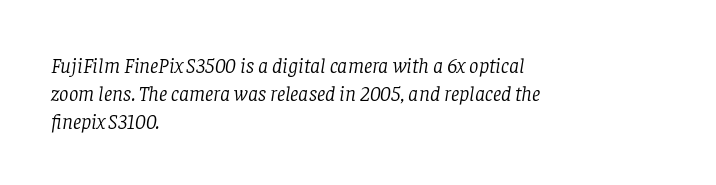
Q: Is the text bold? A: No.
Q: Is the text italic (slanted)? A: Yes, it leans right by about 8 degrees.
Q: Is the text underlined? A: No.
Q: How is the paragraph aligned? A: Left-aligned.
Q: Is the spacing between letters normal or unusually wide? A: Normal.
Q: Is the spacing between lines tight, normal or loose? A: Normal.
